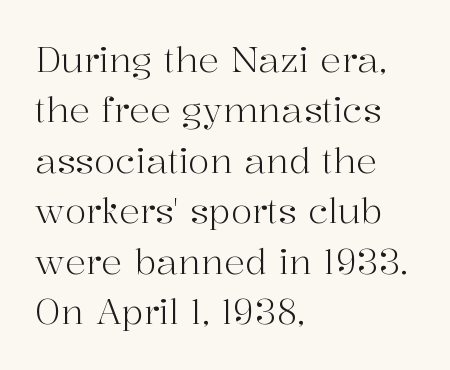
The image shows 35 px light serif type, upright; set left-aligned, normal line spacing (1.44x), normal letter spacing, not underlined; high stroke contrast and a medium x-height.
